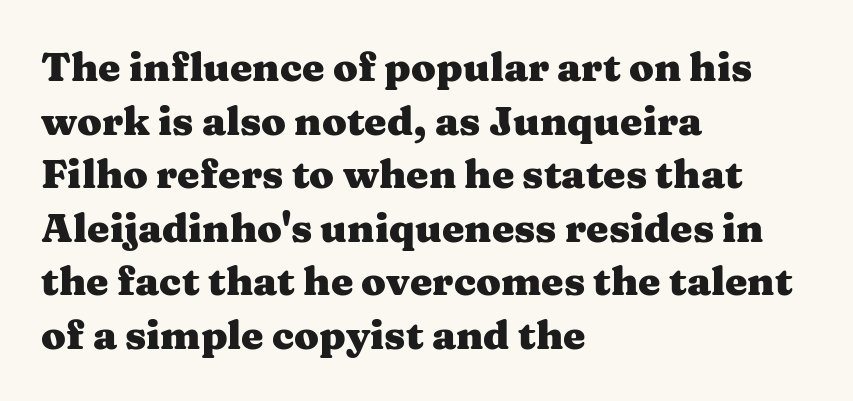
The image shows 40 px heavy, wide serif type, upright; set left-aligned, normal line spacing (1.34x), normal letter spacing, not underlined; medium stroke contrast and a medium x-height.
